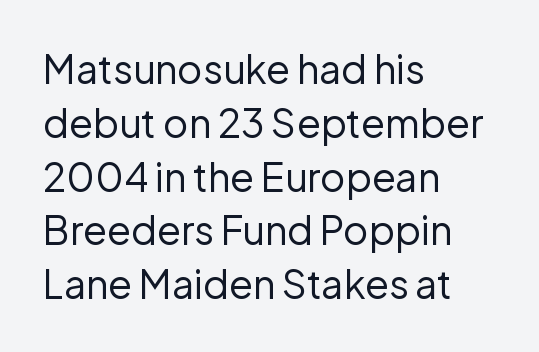
{"serif": "no", "italic": "no", "bold": "no", "weight": "regular", "width": "normal", "stroke_contrast": "low", "x_height": "medium", "monospaced": "no", "underline": "no", "align": "left", "line_spacing": "normal", "line_spacing_ratio": 1.38, "letter_spacing": "normal", "letter_spacing_em": 0.0, "glyph_px": 39}
